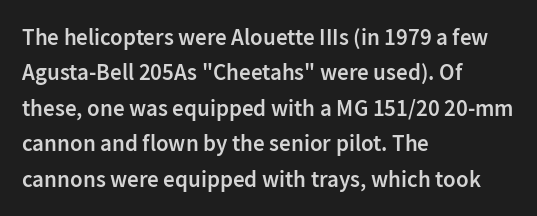
Q: Is the text bold? A: Semi-bold.
Q: Is the text italic (slanted)? A: No, it is upright.
Q: Is the text underlined? A: No.
Q: How is the paragraph aligned? A: Left-aligned.
Q: Is the spacing between letters normal or unusually wide? A: Normal.
Q: Is the spacing between lines tight, normal or loose? A: Normal.
